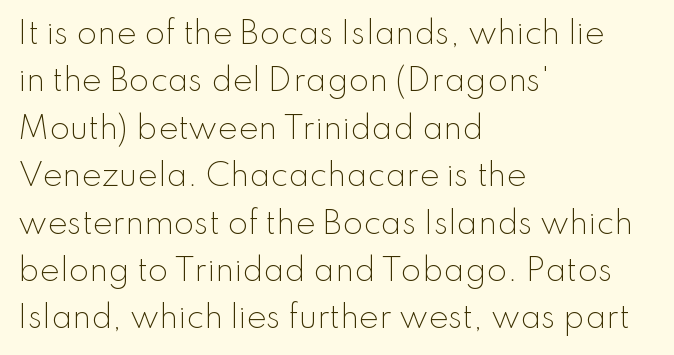
{"serif": "no", "italic": "no", "bold": "no", "weight": "light", "width": "normal", "stroke_contrast": "low", "x_height": "small", "monospaced": "no", "underline": "no", "align": "left", "line_spacing": "normal", "line_spacing_ratio": 1.58, "letter_spacing": "normal", "letter_spacing_em": 0.0, "glyph_px": 30}
